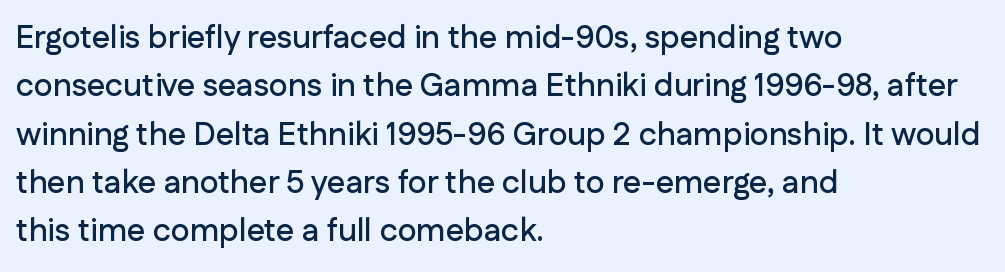
The image shows 32 px sans-serif type, upright; set left-aligned, normal line spacing (1.51x), normal letter spacing, not underlined; low stroke contrast and a medium x-height.
